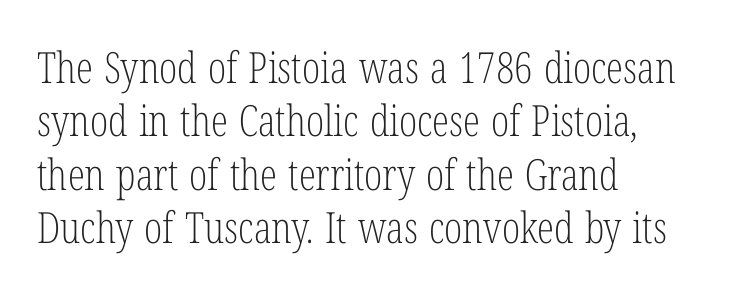
The image shows 43 px light, condensed serif type, upright; set left-aligned, line spacing 1.24x, normal letter spacing, not underlined; low stroke contrast and a medium x-height.
